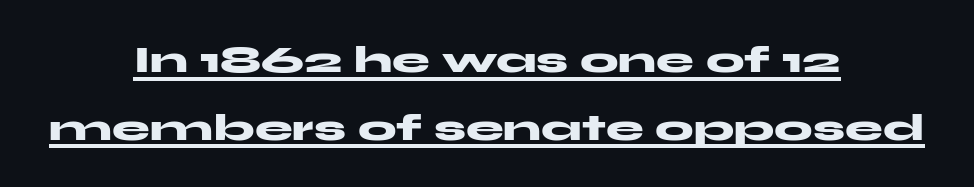
Is there an underline? Yes — a line sits under the letters. Character widths vary here, with narrow letters taking less room than wide ones. The font is running at its bold setting. Observe the ordinary spacing: letters are neighbours, not strangers. The whitespace from short lines is split evenly between both sides. This sample uses a sans-serif face.
